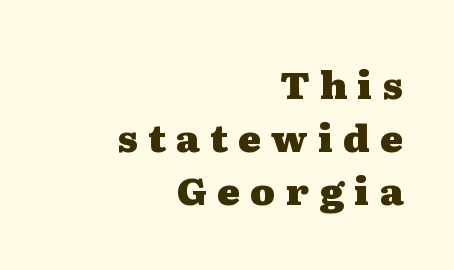
Is there much room between lines? A standard amount, neither cramped nor airy. I'd call this a serif setting — the letters wear small feet. Plain, unruled lines of type. Short and long lines alike share a common ending point at right. The passage shown has open, widely tracked lettering throughout.
